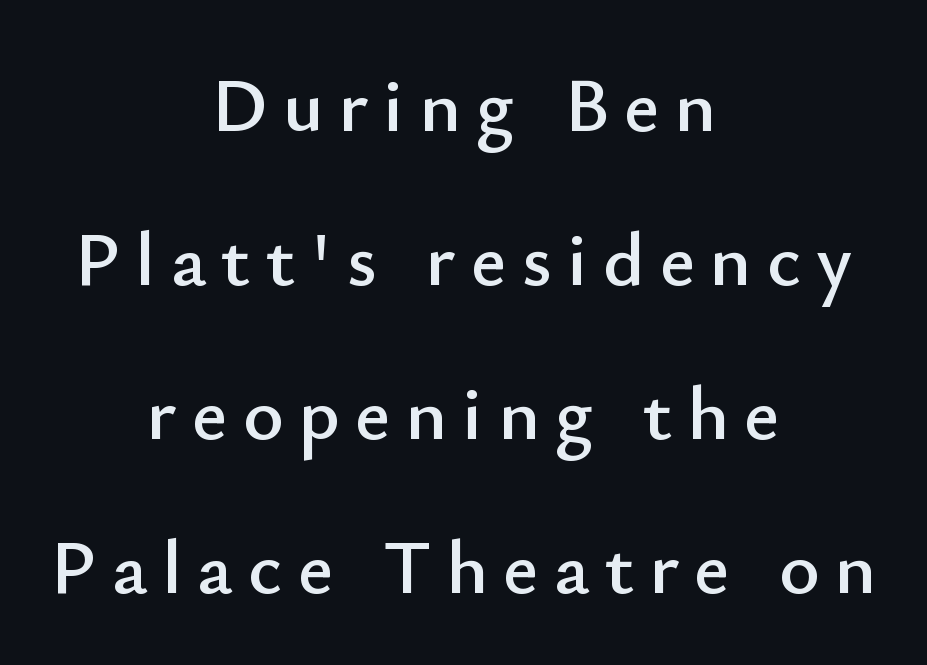
Is the letter spacing exaggerated? Yes — the characters are pushed far apart. A student would call this center alignment; a typographer would say set centered. Proportional: the letters do not fall into vertical columns. Successive baselines arrive slowly, with a big drop between each.
